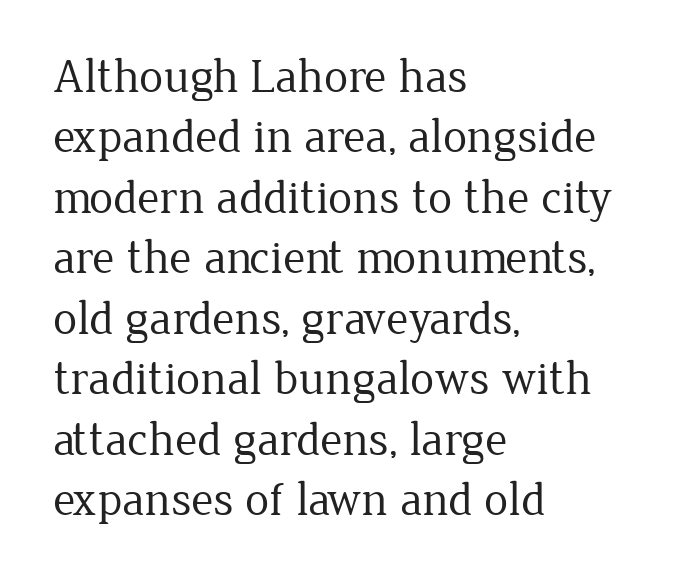
Compared with typical body copy, the letter spacing here is the same. Unlike a clean sans, this face finishes its strokes with serifs. Proportional: the letters do not fall into vertical columns. The passage is arranged the way most books set body copy — flush left. The strokes are not fattened; the text isn't bold.
